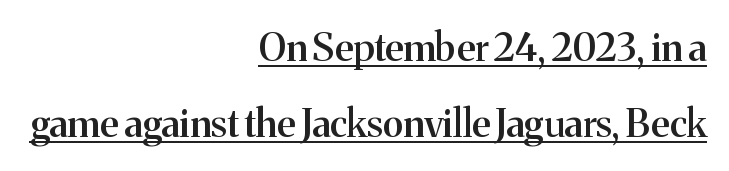
The image shows 38 px semibold serif type, upright; set right-aligned, loose line spacing (2.0x), normal letter spacing, underlined; medium stroke contrast and a medium x-height.
